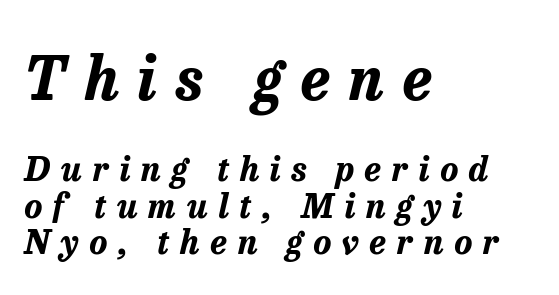
Q: Is the text bold? A: Yes.
Q: Is the text italic (slanted)? A: Yes, it leans right by about 13 degrees.
Q: Is the text underlined? A: No.
Q: How is the paragraph aligned? A: Left-aligned.
Q: Is the spacing between letters normal or unusually wide? A: Unusually wide.
Q: Is the spacing between lines tight, normal or loose? A: Tight.
Q: Which block of text is set in a larger size, the first (top) or the second (bottom)? A: The first (top) one.
Q: Width (condensed, normal, or wide)? A: Normal.
Q: Stroke contrast? A: Low.
Q: x-height? A: Medium.
Q: Monospaced? A: No.
